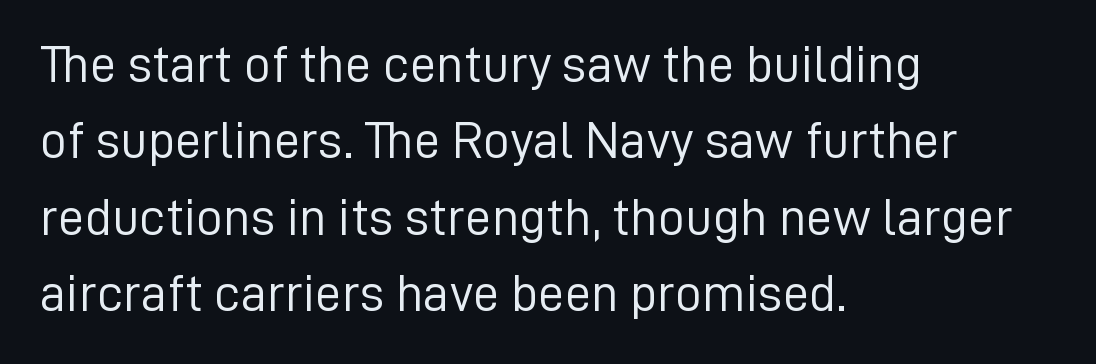
Q: Is the text bold? A: No.
Q: Is the text italic (slanted)? A: No, it is upright.
Q: Is the typeface a serif or a sans-serif typeface? A: Sans-serif.
Q: Is the text underlined? A: No.
Q: How is the paragraph aligned? A: Left-aligned.
Q: Is the spacing between letters normal or unusually wide? A: Normal.
Q: Is the spacing between lines tight, normal or loose? A: Normal.
Q: Width (condensed, normal, or wide)? A: Normal.
Q: Stroke contrast? A: Low.
Q: x-height? A: Medium.
Q: Monospaced? A: No.
